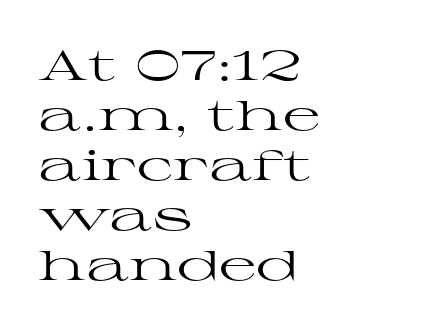
{"serif": "yes", "italic": "no", "bold": "no", "weight": "regular", "width": "wide", "stroke_contrast": "high", "x_height": "medium", "monospaced": "no", "underline": "no", "align": "left", "line_spacing_ratio": 1.22, "letter_spacing": "normal", "letter_spacing_em": 0.0, "glyph_px": 41}
